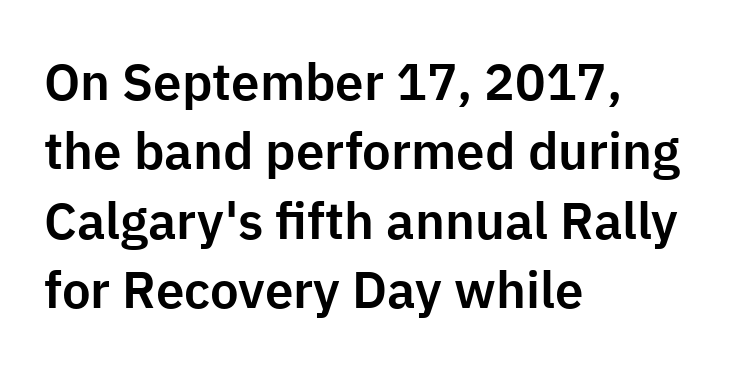
Q: Is the text italic (slanted)? A: No, it is upright.
Q: Is the typeface a serif or a sans-serif typeface? A: Sans-serif.
Q: Is the text underlined? A: No.
Q: How is the paragraph aligned? A: Left-aligned.
Q: Is the spacing between letters normal or unusually wide? A: Normal.
Q: Is the spacing between lines tight, normal or loose? A: Normal.
Q: Width (condensed, normal, or wide)? A: Normal.
Q: Stroke contrast? A: Low.
Q: x-height? A: Medium.
Q: Monospaced? A: No.
